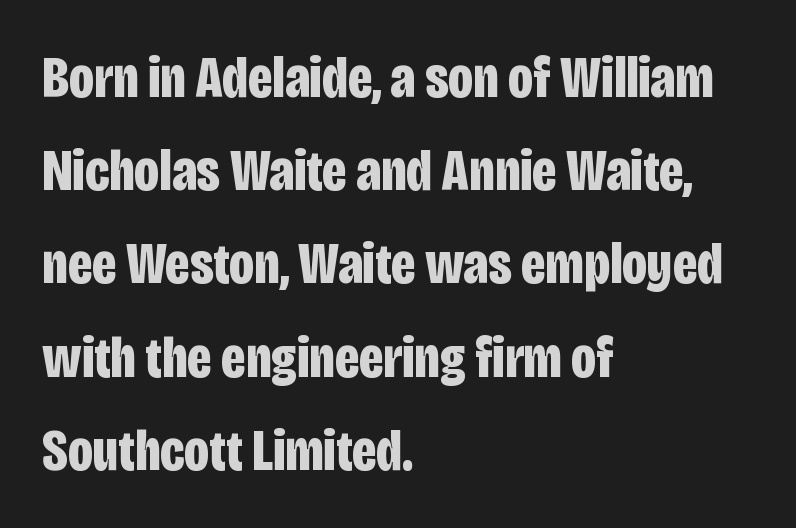
Here the glyphs are tracked normally, forming tight word shapes. It's the straight-up-and-down kind of type. Baseline-to-baseline distance is the conventional proportion of letter height. In terms of weight, the rendering is a true, heavy bold. Typographically, this falls in the sans-serif category.
